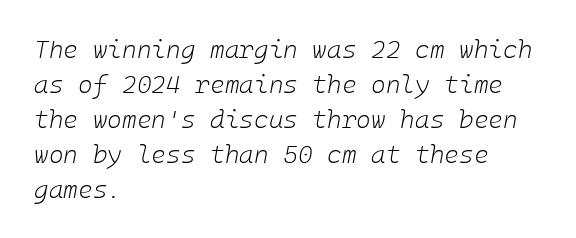
{"italic": "yes", "lean": "right", "slant_degrees": 10, "bold": "no", "underline": "no", "align": "left", "line_spacing": "normal", "line_spacing_ratio": 1.4, "letter_spacing": "normal", "letter_spacing_em": 0.0, "glyph_px": 25}
